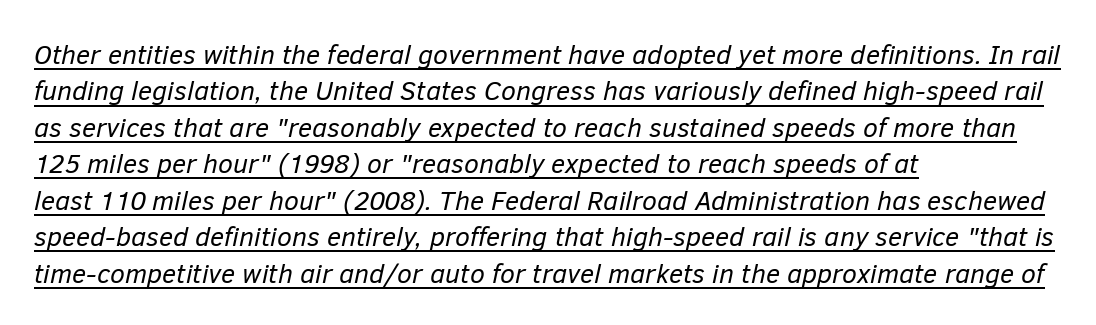
The image shows 27 px text type, italic (leaning right); set left-aligned, normal line spacing (1.35x), normal letter spacing, underlined.
